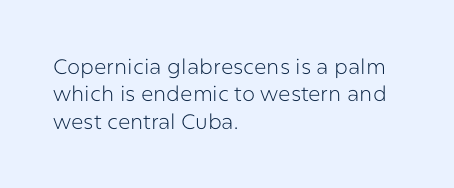
The image shows 21 px text type, upright; set left-aligned, normal line spacing (1.3x), normal letter spacing, not underlined.
